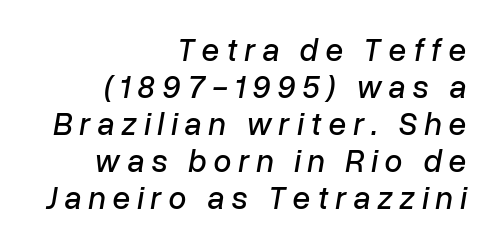
{"italic": "yes", "lean": "right", "slant_degrees": 10, "width": "normal", "stroke_contrast": "low", "x_height": "medium", "monospaced": "no", "underline": "no", "align": "right", "line_spacing_ratio": 1.16, "letter_spacing": "wide", "letter_spacing_em": 0.22, "glyph_px": 32}
